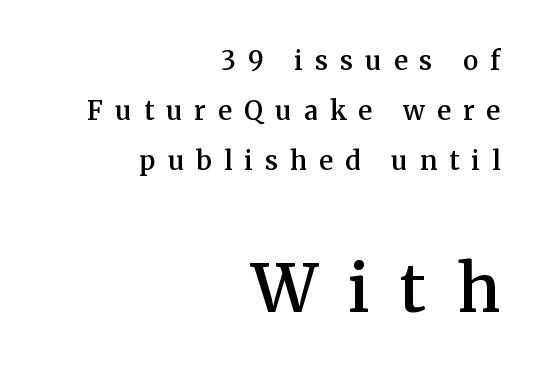
Character size in the trailing block exceeds that of the leading block. Characters follow at a spacing far wider than the type designer built in. The typesetter chose a ragged-left arrangement here. Every character sits straight up, as roman type does. What's the leading like? Stretched, with rows far apart.
